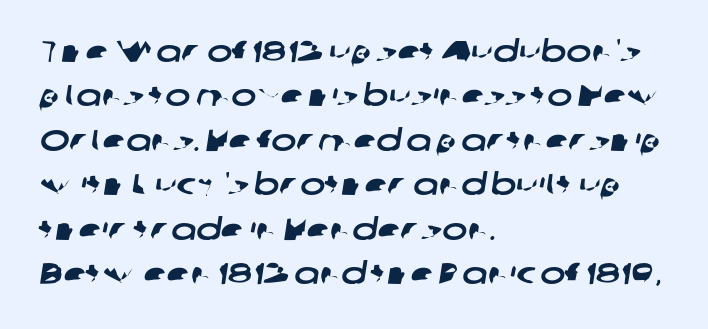
The image shows 30 px wide sans-serif type; set left-aligned, normal line spacing (1.48x), normal letter spacing, not underlined; low stroke contrast and a medium x-height.
